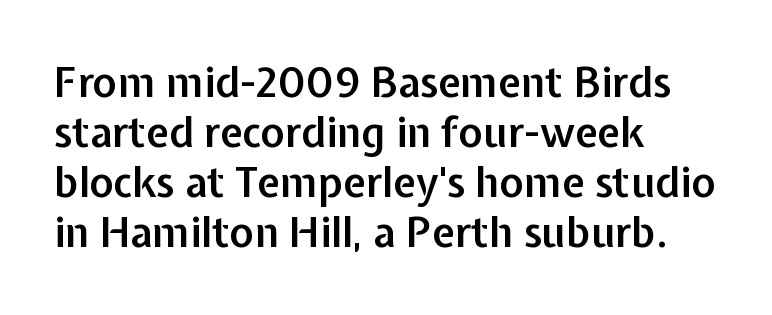
The image shows 41 px semibold sans-serif type, upright; set left-aligned, line spacing 1.22x, normal letter spacing, not underlined; low stroke contrast and a medium x-height.
